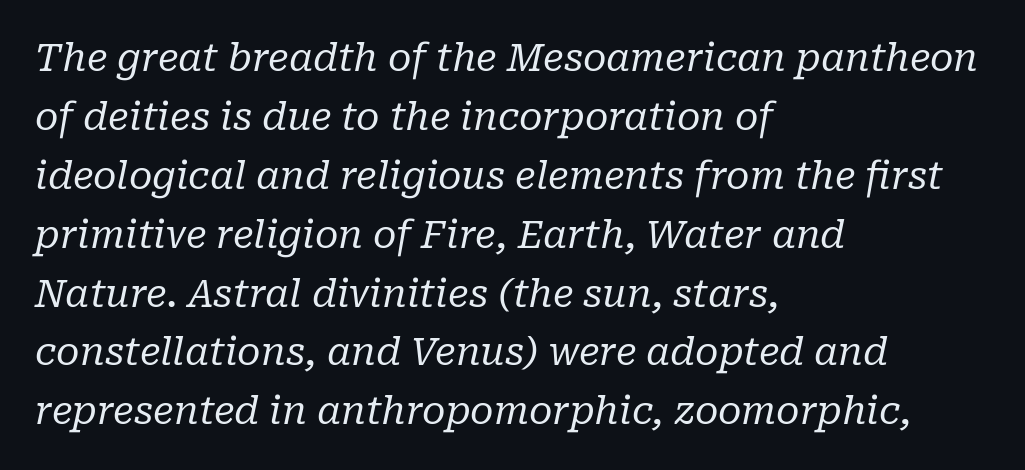
{"serif": "yes", "italic": "yes", "lean": "right", "slant_degrees": 10, "bold": "no", "weight": "regular", "width": "normal", "stroke_contrast": "low", "x_height": "medium", "monospaced": "no", "underline": "no", "align": "left", "line_spacing": "normal", "line_spacing_ratio": 1.55, "letter_spacing": "normal", "letter_spacing_em": 0.0, "glyph_px": 38}
